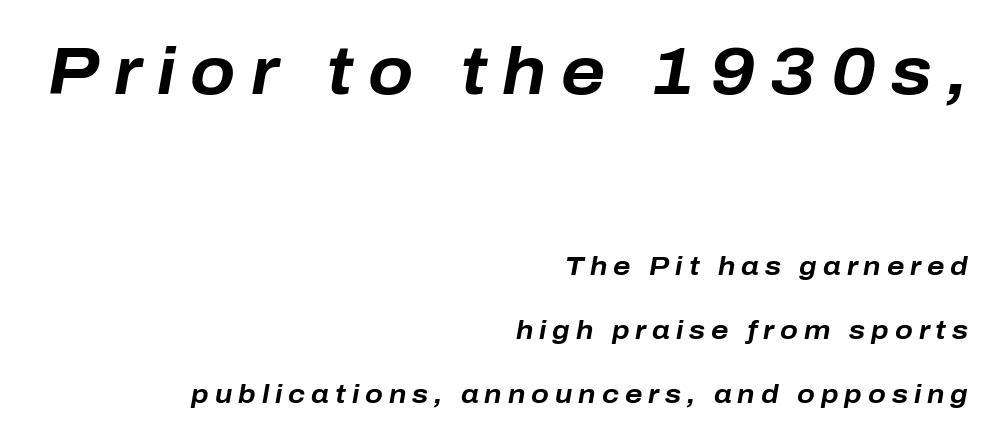
Q: Is the text bold? A: Yes.
Q: Is the text italic (slanted)? A: Yes, it leans right by about 10 degrees.
Q: Is the text underlined? A: No.
Q: How is the paragraph aligned? A: Right-aligned.
Q: Is the spacing between letters normal or unusually wide? A: Unusually wide.
Q: Is the spacing between lines tight, normal or loose? A: Loose.
Q: Which block of text is set in a larger size, the first (top) or the second (bottom)? A: The first (top) one.
Q: Width (condensed, normal, or wide)? A: Normal.
Q: Stroke contrast? A: Low.
Q: x-height? A: Medium.
Q: Monospaced? A: No.
